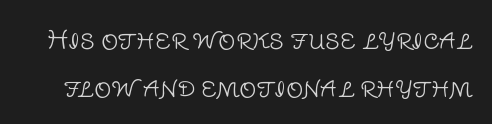
{"bold": "no", "underline": "no", "line_spacing": "loose", "line_spacing_ratio": 2.01, "letter_spacing": "normal", "letter_spacing_em": 0.0, "glyph_px": 24}
